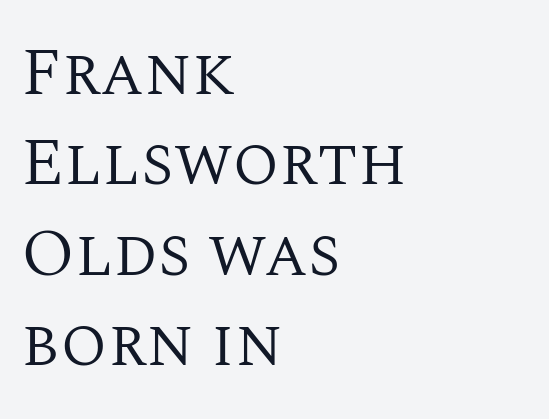
The image shows 68 px regular-weight serif type, upright; set left-aligned, normal line spacing (1.33x), normal letter spacing, not underlined; medium stroke contrast and a large x-height.
